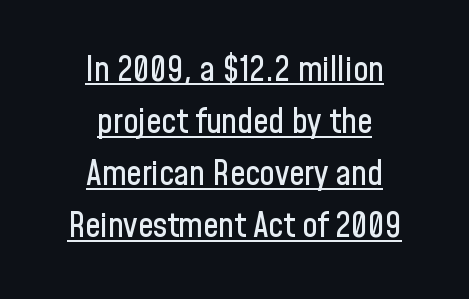
Q: Is the text italic (slanted)? A: No, it is upright.
Q: Is the typeface a serif or a sans-serif typeface? A: Sans-serif.
Q: Is the text underlined? A: Yes.
Q: How is the paragraph aligned? A: Centered.
Q: Is the spacing between letters normal or unusually wide? A: Normal.
Q: Is the spacing between lines tight, normal or loose? A: Normal.
Q: Width (condensed, normal, or wide)? A: Condensed.
Q: Stroke contrast? A: Low.
Q: x-height? A: Medium.
Q: Monospaced? A: No.
